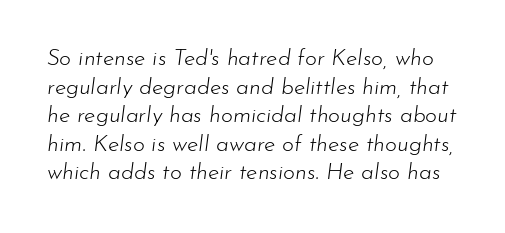
This is oblique type, the kind used for emphasis or titles. Students, note that the glyphs here touch the page at normal intervals. The weight tops out at a normal text grade. The space directly below the letters is spotless.
